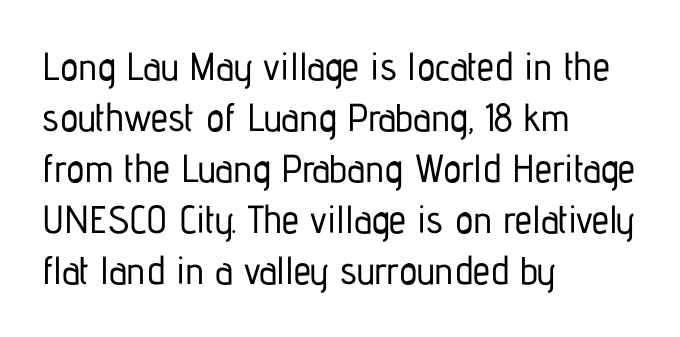
Baseline-to-baseline distance is the conventional proportion of letter height. The compositor pushed each line to the left boundary. Nothing unusual about the tracking: characters are spaced as the font intends. The passage shown is typed in a proportional face where columns would drift. The axis of the letterforms is exactly vertical.
